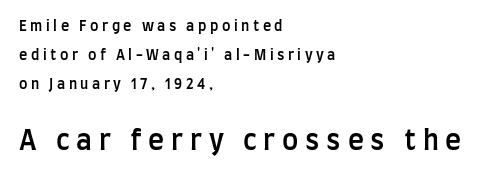
{"italic": "no", "bold": "semi", "underline": "no", "align": "left", "line_spacing": "loose", "line_spacing_ratio": 2.08, "letter_spacing": "wide", "letter_spacing_em": 0.25, "larger_block": "second", "size_ratio": 1.93, "glyph_px": 27}
